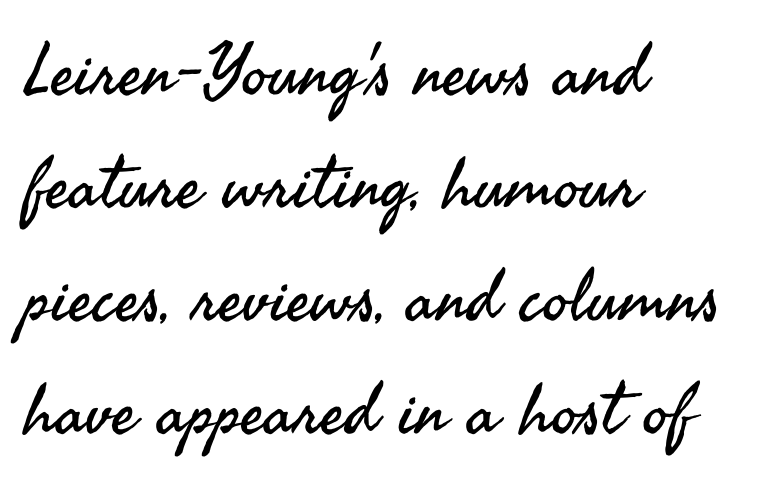
Q: Is the text bold? A: No.
Q: Is the text italic (slanted)? A: Yes.
Q: Is the typeface a serif or a sans-serif typeface? A: Sans-serif.
Q: Is the text underlined? A: No.
Q: How is the paragraph aligned? A: Left-aligned.
Q: Is the spacing between letters normal or unusually wide? A: Normal.
Q: Is the spacing between lines tight, normal or loose? A: Normal.
Q: Width (condensed, normal, or wide)? A: Normal.
Q: Stroke contrast? A: Medium.
Q: x-height? A: Small.
Q: Monospaced? A: No.
